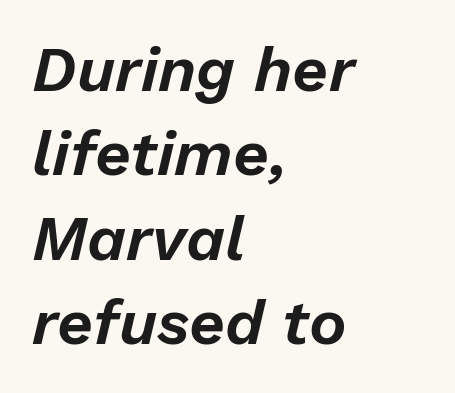
Q: Is the text italic (slanted)? A: Yes, it leans right by about 13 degrees.
Q: Is the text underlined? A: No.
Q: How is the paragraph aligned? A: Left-aligned.
Q: Is the spacing between letters normal or unusually wide? A: Normal.
Q: Is the spacing between lines tight, normal or loose? A: Normal.
Q: Width (condensed, normal, or wide)? A: Normal.
Q: Stroke contrast? A: Low.
Q: x-height? A: Medium.
Q: Monospaced? A: No.
